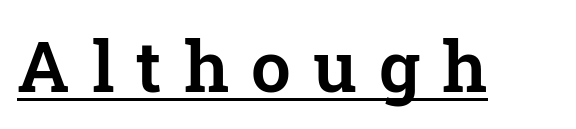
The font family rendered here belongs to the serif group. Do the letters lean? They stand straight. Loose tracking; the words dissolve into strings of separated letters. Here the designer chose a conventional face with non-uniform glyph widths. Honestly, the underline is the first thing you notice here.
